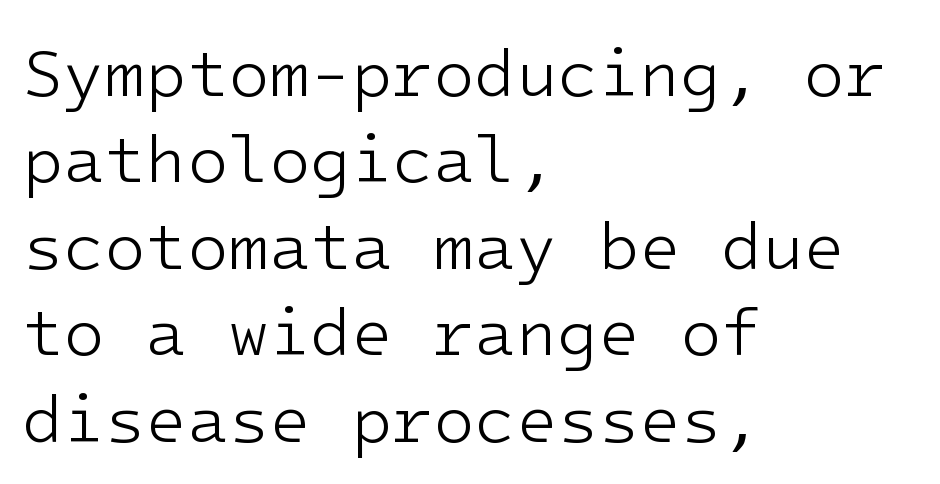
Q: Is the text bold? A: No.
Q: Is the text italic (slanted)? A: No, it is upright.
Q: Is the typeface a serif or a sans-serif typeface? A: Sans-serif.
Q: Is the text underlined? A: No.
Q: How is the paragraph aligned? A: Left-aligned.
Q: Is the spacing between letters normal or unusually wide? A: Normal.
Q: Is the spacing between lines tight, normal or loose? A: Normal.
Q: Width (condensed, normal, or wide)? A: Normal.
Q: Stroke contrast? A: Low.
Q: x-height? A: Medium.
